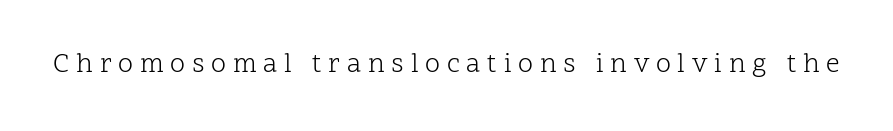
Q: Is the text bold? A: No.
Q: Is the text italic (slanted)? A: No, it is upright.
Q: Is the text underlined? A: No.
Q: Is the spacing between letters normal or unusually wide? A: Unusually wide.
